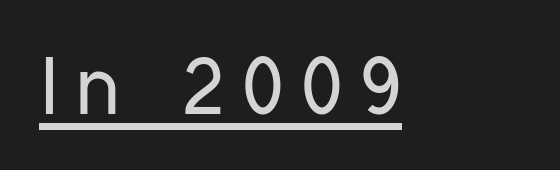
Q: Is the text bold? A: No.
Q: Is the text italic (slanted)? A: No, it is upright.
Q: Is the typeface a serif or a sans-serif typeface? A: Sans-serif.
Q: Is the text underlined? A: Yes.
Q: Is the spacing between letters normal or unusually wide? A: Unusually wide.
Q: Width (condensed, normal, or wide)? A: Condensed.
Q: Stroke contrast? A: Low.
Q: x-height? A: Medium.
Q: Monospaced? A: No.
